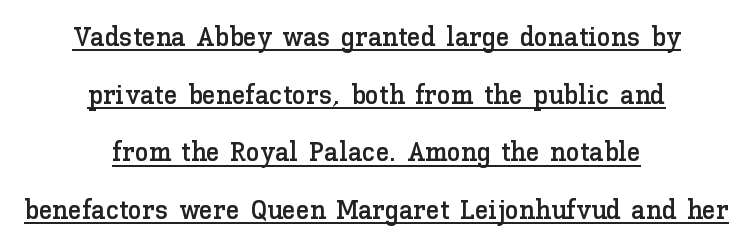
Q: Is the text italic (slanted)? A: No, it is upright.
Q: Is the text underlined? A: Yes.
Q: How is the paragraph aligned? A: Centered.
Q: Is the spacing between letters normal or unusually wide? A: Normal.
Q: Is the spacing between lines tight, normal or loose? A: Loose.
Q: Width (condensed, normal, or wide)? A: Normal.
Q: Stroke contrast? A: Low.
Q: x-height? A: Medium.
Q: Monospaced? A: No.
